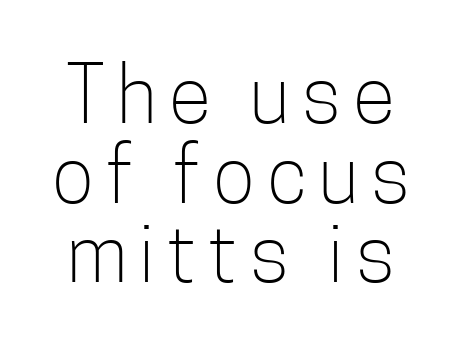
{"serif": "no", "italic": "no", "bold": "no", "weight": "light", "width": "condensed", "stroke_contrast": "low", "x_height": "medium", "monospaced": "no", "underline": "no", "line_spacing": "tight", "line_spacing_ratio": 1.02, "glyph_px": 78}
